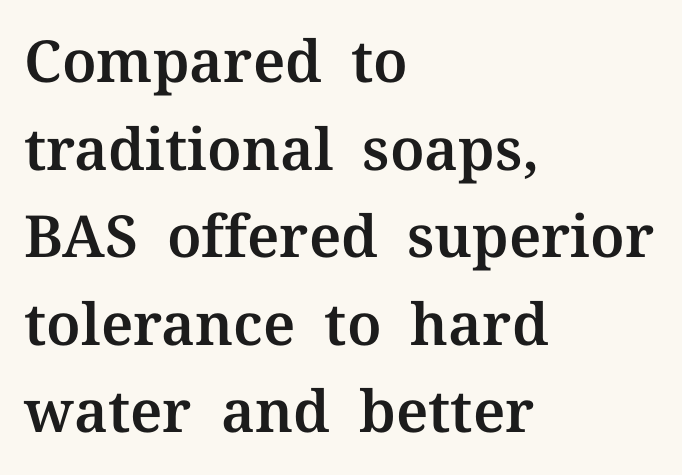
These lines keep a tight, regular rhythm from letter to letter. Normally led — the rows are evenly, conventionally spaced. The paragraph shown leans on its left margin. Think of a printed novel: that variable character pitch is what you see here.
